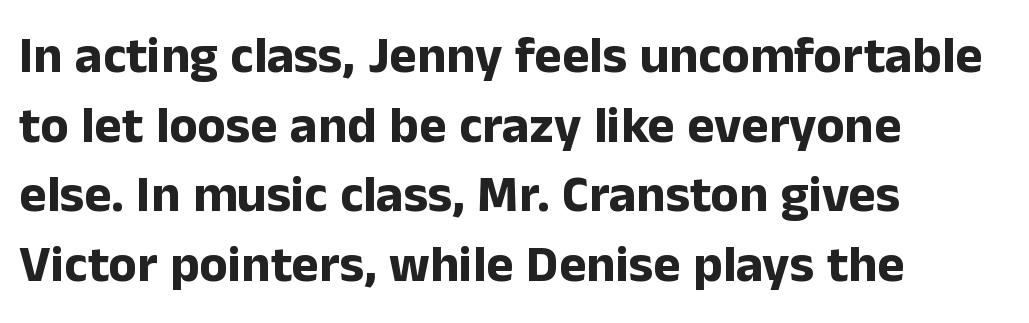
{"serif": "no", "italic": "no", "bold": "yes", "weight": "bold", "width": "normal", "stroke_contrast": "low", "x_height": "medium", "monospaced": "no", "underline": "no", "align": "left", "line_spacing": "normal", "line_spacing_ratio": 1.34, "letter_spacing": "normal", "letter_spacing_em": 0.0, "glyph_px": 52}
